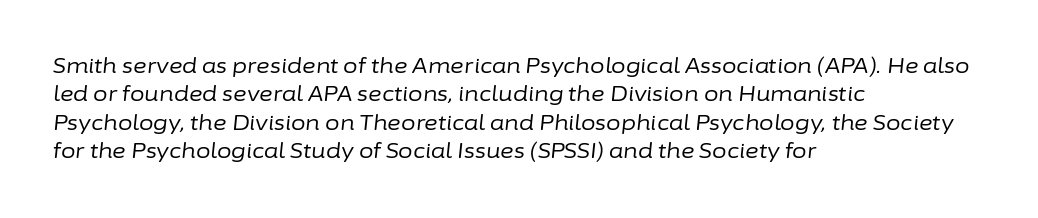
The space between consecutive lines is moderate. These lines were composed using italics. Leftover space on each line is placed entirely after the last word. Bold? No — there's no thickening of the strokes. The space directly below the letters is spotless. Tracking value appears to be zero — textbook default spacing.
